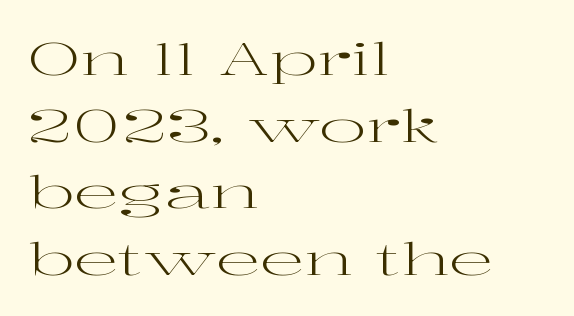
This sample has the flowing, uneven cadence of proportional lettering. The type is set solid horizontally, with unmodified tracking. Style check: upright. Rows of type keep a routine distance in the vertical direction. Typographically, this falls in the serif category.
